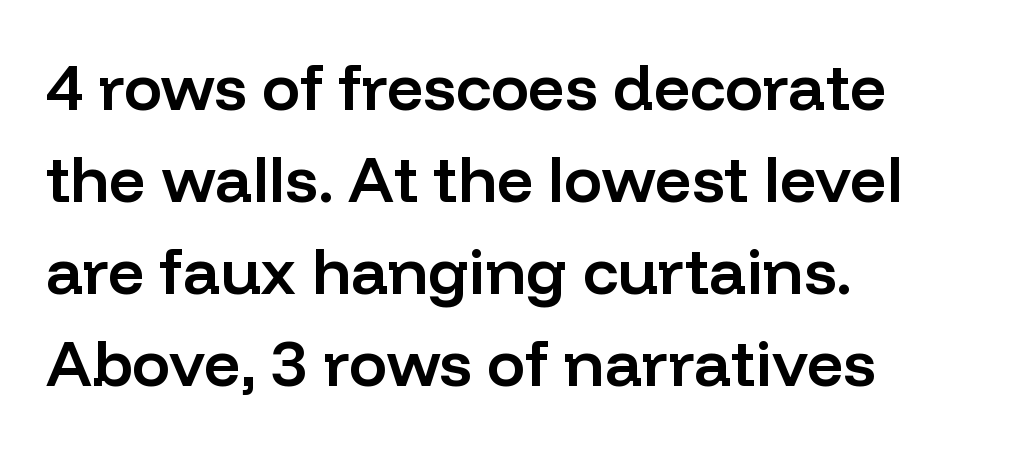
Q: Is the text bold? A: Semi-bold.
Q: Is the text italic (slanted)? A: No, it is upright.
Q: Is the typeface a serif or a sans-serif typeface? A: Sans-serif.
Q: Is the text underlined? A: No.
Q: How is the paragraph aligned? A: Left-aligned.
Q: Is the spacing between letters normal or unusually wide? A: Normal.
Q: Is the spacing between lines tight, normal or loose? A: Normal.
Q: Width (condensed, normal, or wide)? A: Normal.
Q: Stroke contrast? A: Low.
Q: x-height? A: Medium.
Q: Monospaced? A: No.
